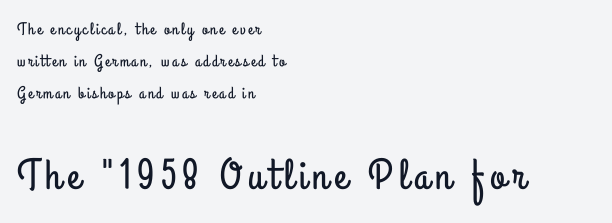
Q: Is the text italic (slanted)? A: No, it is upright.
Q: Is the typeface a serif or a sans-serif typeface? A: Sans-serif.
Q: Is the text underlined? A: No.
Q: How is the paragraph aligned? A: Left-aligned.
Q: Which block of text is set in a larger size, the first (top) or the second (bottom)? A: The second (bottom) one.
Q: Width (condensed, normal, or wide)? A: Condensed.
Q: Stroke contrast? A: Low.
Q: x-height? A: Small.
Q: Monospaced? A: No.
